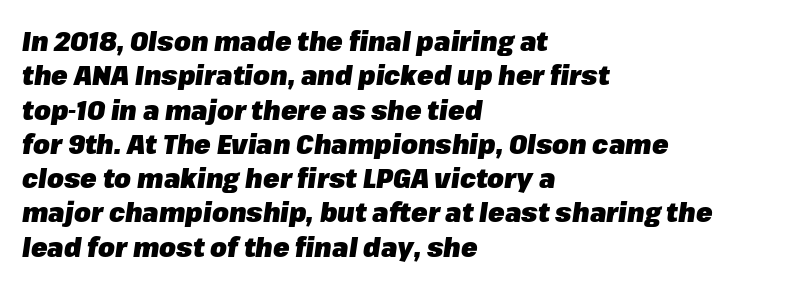
{"italic": "yes", "lean": "right", "slant_degrees": 8, "bold": "yes", "underline": "no", "align": "left", "line_spacing": "normal", "line_spacing_ratio": 1.27, "letter_spacing": "normal", "letter_spacing_em": 0.0, "glyph_px": 27}
